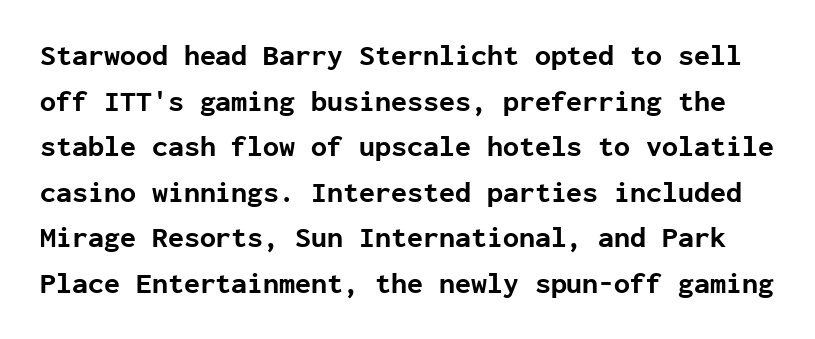
Q: Is the text bold? A: Yes.
Q: Is the text italic (slanted)? A: No, it is upright.
Q: Is the typeface a serif or a sans-serif typeface? A: Sans-serif.
Q: Is the text underlined? A: No.
Q: Is the spacing between letters normal or unusually wide? A: Normal.
Q: Is the spacing between lines tight, normal or loose? A: Normal.
Q: Width (condensed, normal, or wide)? A: Normal.
Q: Stroke contrast? A: Low.
Q: x-height? A: Medium.
Q: Monospaced? A: Yes.
